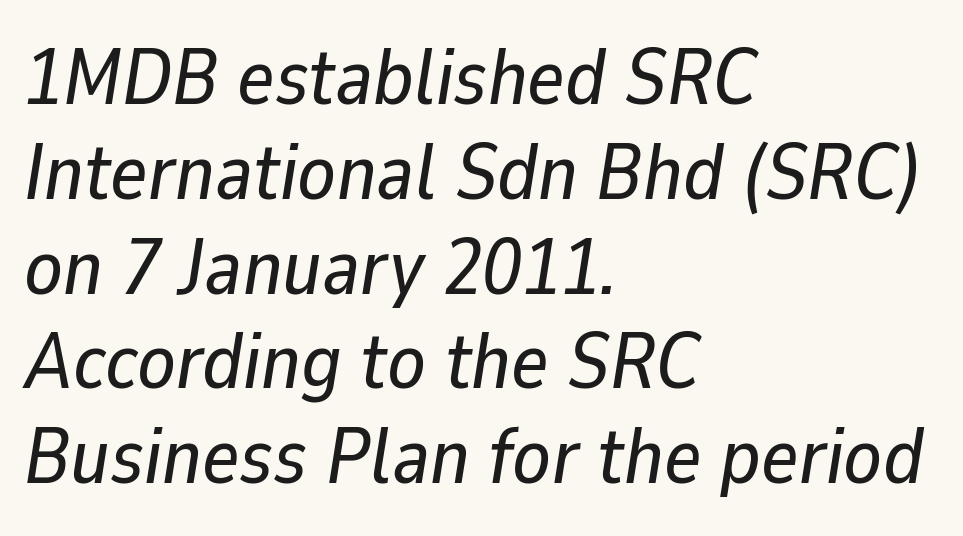
The image shows 79 px text type, italic (leaning right); set left-aligned, line spacing 1.2x, normal letter spacing, not underlined; low stroke contrast and a medium x-height.
